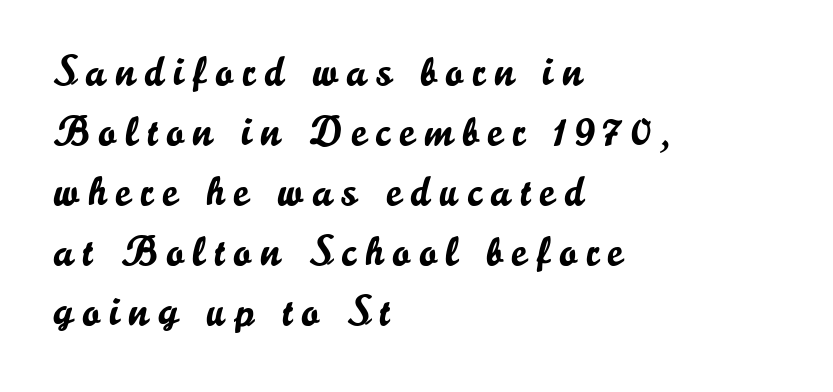
{"serif": "no", "width": "normal", "stroke_contrast": "low", "x_height": "small", "monospaced": "no", "underline": "no", "align": "left", "line_spacing": "normal", "line_spacing_ratio": 1.43, "letter_spacing": "wide", "letter_spacing_em": 0.22, "glyph_px": 42}
